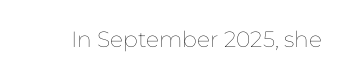
Q: Is the text bold? A: No.
Q: Is the text italic (slanted)? A: No, it is upright.
Q: Is the text underlined? A: No.
Q: Is the spacing between letters normal or unusually wide? A: Normal.
